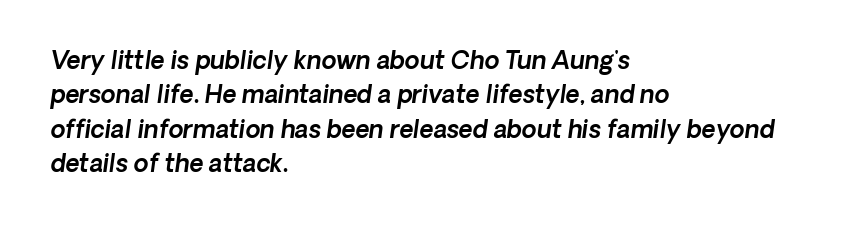
{"underline": "no", "align": "left", "line_spacing": "normal", "line_spacing_ratio": 1.43, "letter_spacing": "normal", "letter_spacing_em": 0.0, "glyph_px": 24}
